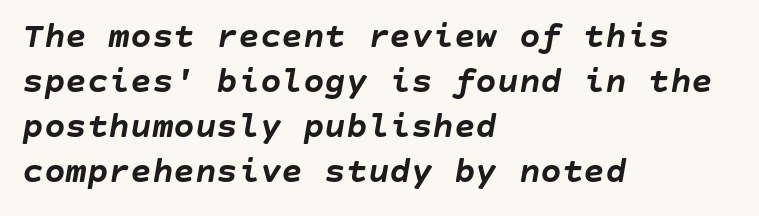
Q: Is the text bold? A: Yes.
Q: Is the text italic (slanted)? A: Yes, it leans right by about 10 degrees.
Q: Is the text underlined? A: No.
Q: How is the paragraph aligned? A: Left-aligned.
Q: Is the spacing between letters normal or unusually wide? A: Normal.
Q: Is the spacing between lines tight, normal or loose? A: Normal.
Q: Width (condensed, normal, or wide)? A: Normal.
Q: Stroke contrast? A: Low.
Q: x-height? A: Large.
